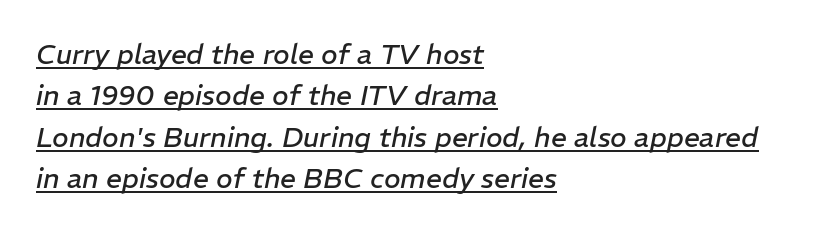
The image shows 28 px regular-weight type, italic (leaning right); set left-aligned, normal line spacing (1.48x), normal letter spacing, underlined; low stroke contrast and a medium x-height.
